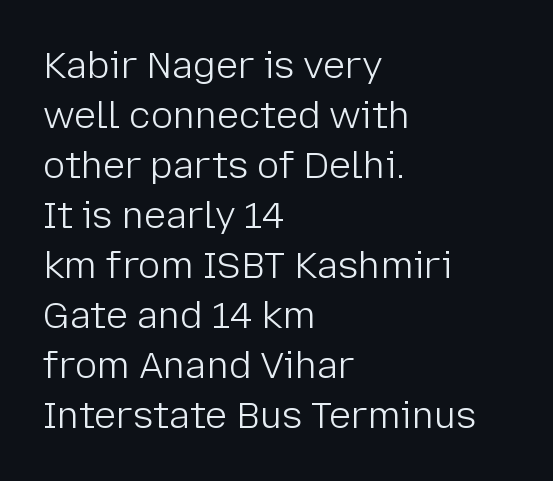
The image shows 37 px light sans-serif type, upright; set left-aligned, normal line spacing (1.35x), normal letter spacing, not underlined; low stroke contrast and a medium x-height.
